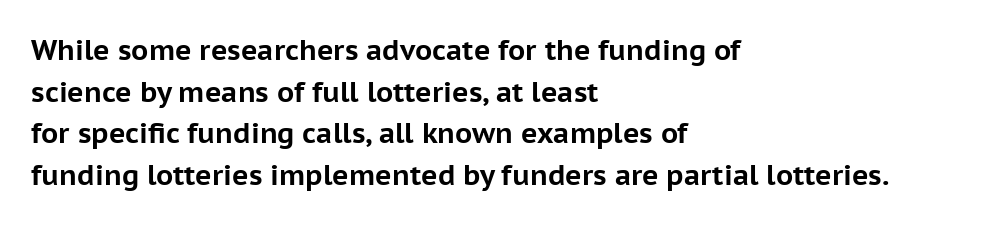
This rendering uses left alignment, leaving the right contour irregular. This is sans-serif lettering, the kind often seen on screens and signage. Do the letters lean? They stand straight. Glyph-to-glyph distance matches everyday printed text. Students, observe: this is what conventionally led text looks like.
